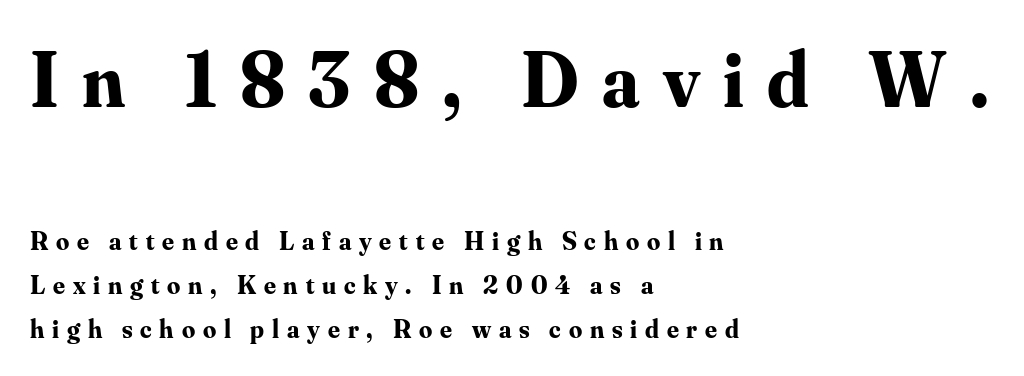
Q: Is the text bold? A: Yes.
Q: Is the text italic (slanted)? A: No, it is upright.
Q: Is the typeface a serif or a sans-serif typeface? A: Serif.
Q: Is the text underlined? A: No.
Q: How is the paragraph aligned? A: Left-aligned.
Q: Is the spacing between letters normal or unusually wide? A: Unusually wide.
Q: Is the spacing between lines tight, normal or loose? A: Normal.
Q: Which block of text is set in a larger size, the first (top) or the second (bottom)? A: The first (top) one.
Q: Width (condensed, normal, or wide)? A: Normal.
Q: Stroke contrast? A: Medium.
Q: x-height? A: Small.
Q: Monospaced? A: No.
